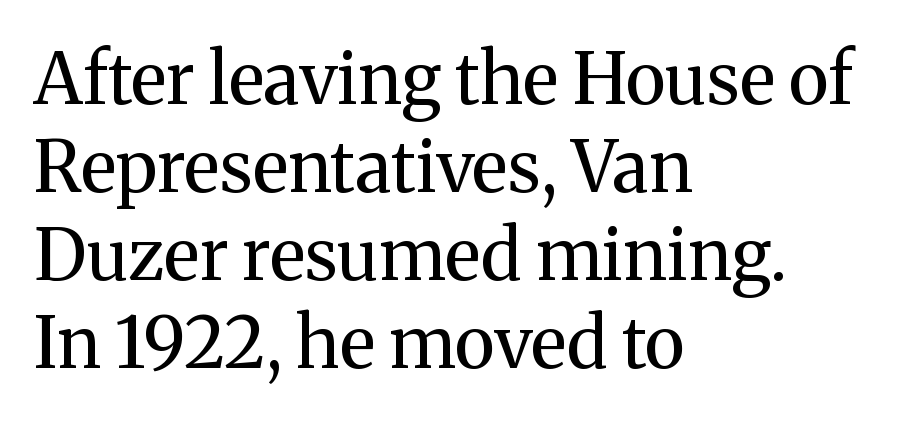
{"serif": "yes", "italic": "no", "bold": "no", "weight": "regular", "width": "normal", "stroke_contrast": "medium", "x_height": "medium", "monospaced": "no", "underline": "no", "align": "left", "line_spacing_ratio": 1.24, "letter_spacing": "normal", "letter_spacing_em": 0.0, "glyph_px": 71}
